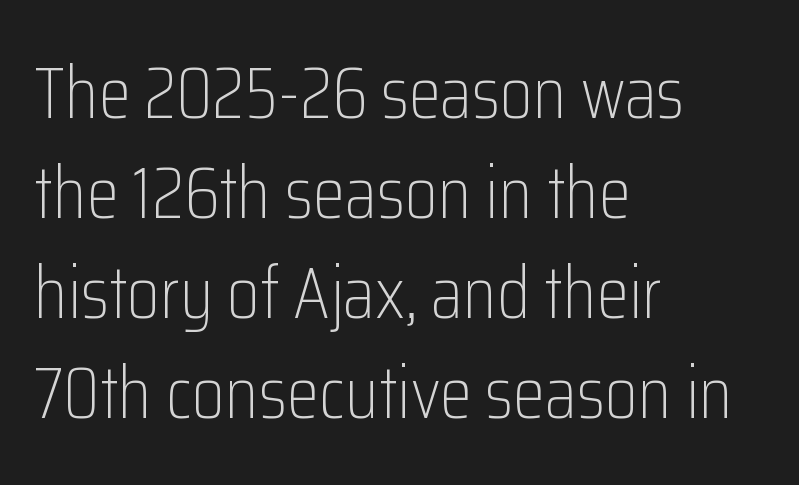
{"serif": "no", "italic": "no", "bold": "no", "weight": "light", "width": "condensed", "stroke_contrast": "low", "x_height": "medium", "monospaced": "no", "underline": "no", "align": "left", "line_spacing": "normal", "line_spacing_ratio": 1.35, "letter_spacing": "normal", "letter_spacing_em": 0.0, "glyph_px": 74}
